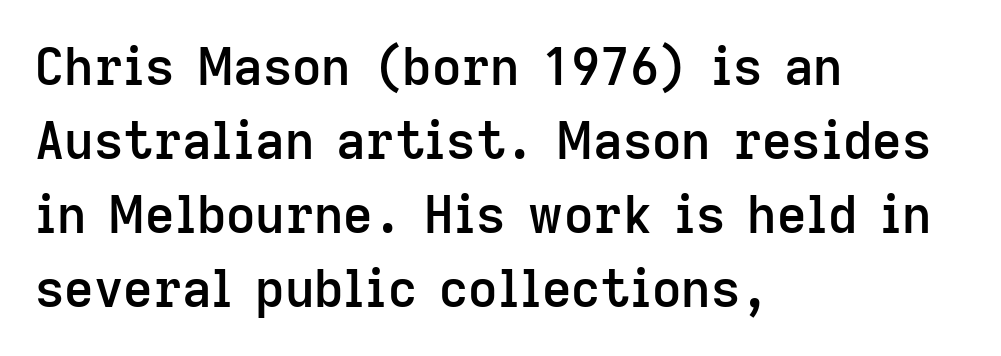
The image shows 51 px semibold sans-serif type, upright; set left-aligned, normal line spacing (1.45x), normal letter spacing, not underlined; low stroke contrast and a medium x-height.
